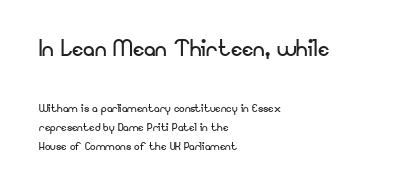
Q: Is the text bold? A: No.
Q: Is the text italic (slanted)? A: No, it is upright.
Q: Is the typeface a serif or a sans-serif typeface? A: Sans-serif.
Q: Is the text underlined? A: No.
Q: How is the paragraph aligned? A: Left-aligned.
Q: Is the spacing between letters normal or unusually wide? A: Normal.
Q: Is the spacing between lines tight, normal or loose? A: Normal.
Q: Which block of text is set in a larger size, the first (top) or the second (bottom)? A: The first (top) one.
Q: Width (condensed, normal, or wide)? A: Normal.
Q: Stroke contrast? A: Low.
Q: x-height? A: Small.
Q: Monospaced? A: No.
